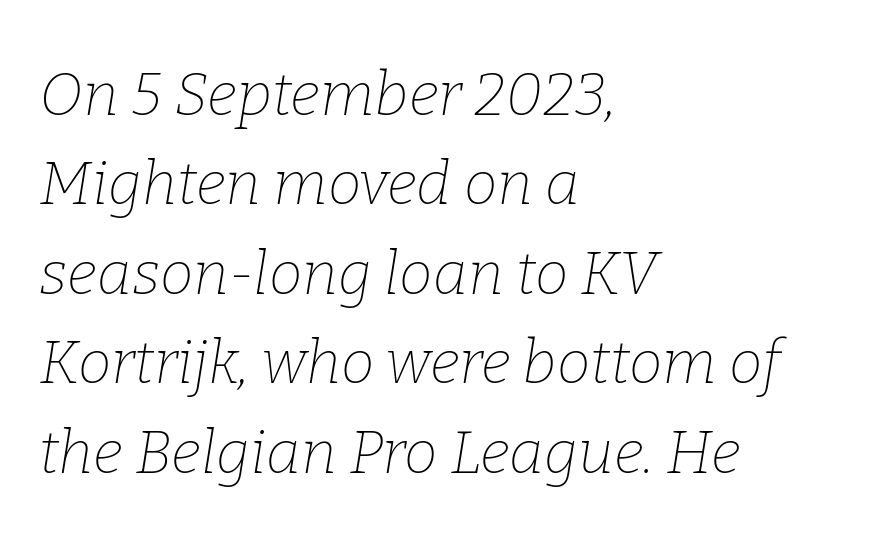
The image shows 60 px thin serif type, italic (leaning right); set left-aligned, normal line spacing (1.49x), normal letter spacing, not underlined; low stroke contrast and a medium x-height.
